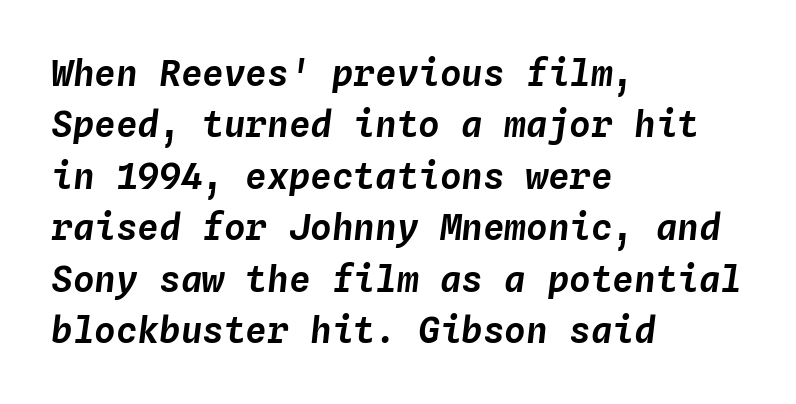
Q: Is the text italic (slanted)? A: Yes, it leans right by about 4 degrees.
Q: Is the text underlined? A: No.
Q: How is the paragraph aligned? A: Left-aligned.
Q: Is the spacing between letters normal or unusually wide? A: Normal.
Q: Is the spacing between lines tight, normal or loose? A: Normal.
Q: Width (condensed, normal, or wide)? A: Normal.
Q: Stroke contrast? A: Low.
Q: x-height? A: Medium.
Q: Monospaced? A: Yes.
